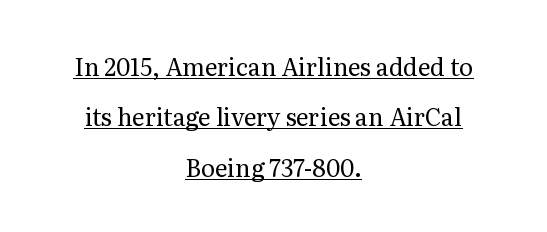
The image shows 24 px text type, upright; set centered, loose line spacing (2.1x), normal letter spacing, underlined.
